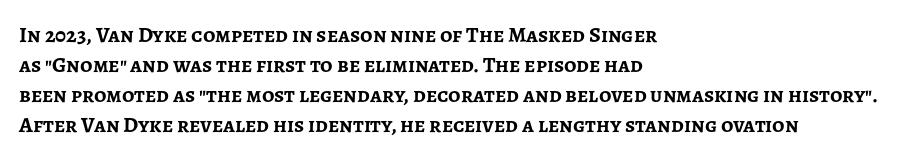
{"italic": "no", "bold": "yes", "underline": "no", "align": "left", "line_spacing": "normal", "line_spacing_ratio": 1.36, "letter_spacing": "normal", "letter_spacing_em": 0.0, "glyph_px": 22}
